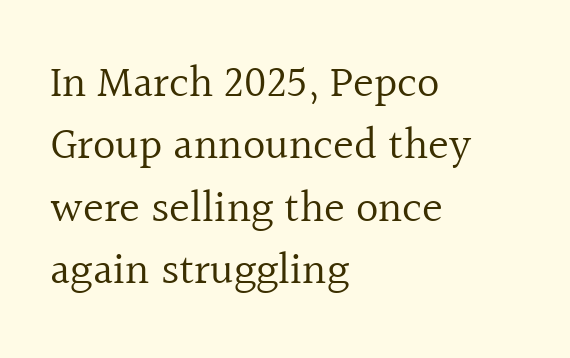
Q: Is the text bold? A: No.
Q: Is the text italic (slanted)? A: No, it is upright.
Q: Is the typeface a serif or a sans-serif typeface? A: Serif.
Q: Is the text underlined? A: No.
Q: How is the paragraph aligned? A: Left-aligned.
Q: Is the spacing between letters normal or unusually wide? A: Normal.
Q: Is the spacing between lines tight, normal or loose? A: Normal.
Q: Width (condensed, normal, or wide)? A: Normal.
Q: x-height? A: Medium.
Q: Monospaced? A: No.
